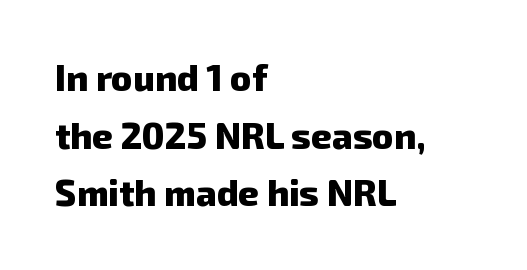
Q: Is the text bold? A: Yes.
Q: Is the typeface a serif or a sans-serif typeface? A: Sans-serif.
Q: Is the text underlined? A: No.
Q: How is the paragraph aligned? A: Left-aligned.
Q: Is the spacing between letters normal or unusually wide? A: Normal.
Q: Is the spacing between lines tight, normal or loose? A: Normal.
Q: Width (condensed, normal, or wide)? A: Normal.
Q: Stroke contrast? A: Low.
Q: x-height? A: Medium.
Q: Monospaced? A: No.
